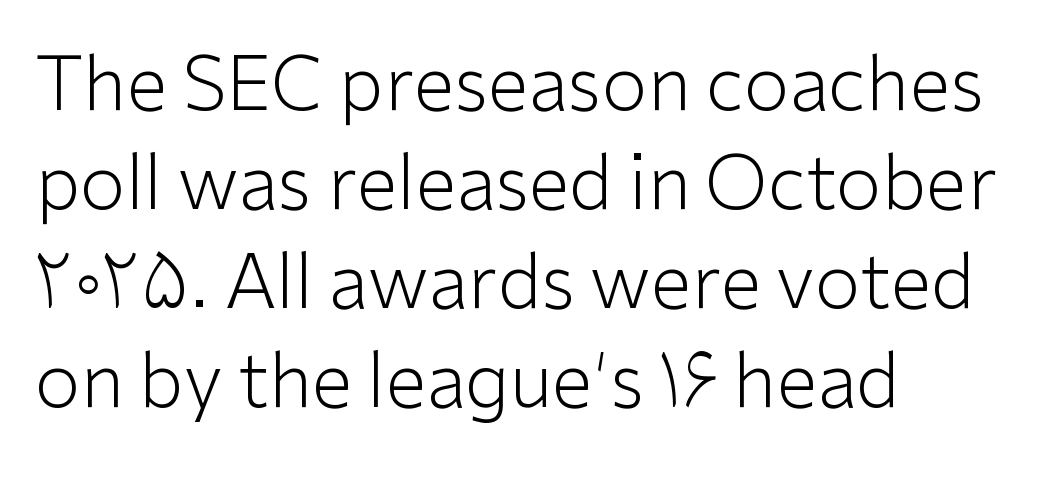
Q: Is the text bold? A: No.
Q: Is the text italic (slanted)? A: No, it is upright.
Q: Is the typeface a serif or a sans-serif typeface? A: Sans-serif.
Q: Is the text underlined? A: No.
Q: How is the paragraph aligned? A: Left-aligned.
Q: Is the spacing between letters normal or unusually wide? A: Normal.
Q: Is the spacing between lines tight, normal or loose? A: Normal.
Q: Width (condensed, normal, or wide)? A: Normal.
Q: Stroke contrast? A: Low.
Q: x-height? A: Medium.
Q: Monospaced? A: No.
